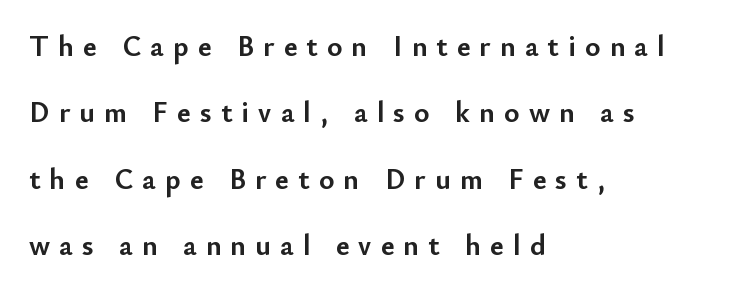
Do the letters lean? They stand straight. Left-aligned paragraph, ragged on the right. Loosely led — the rows are spread out. Proportional: the letters do not fall into vertical columns. The rendering shows plain stroke endings on the letterforms — a sans-serif design.
